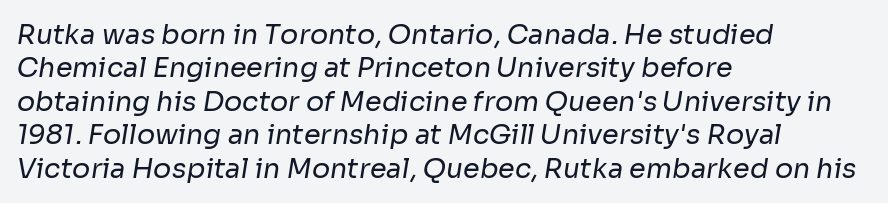
{"bold": "no", "underline": "no", "align": "left", "line_spacing_ratio": 1.24, "letter_spacing": "normal", "letter_spacing_em": 0.0, "glyph_px": 27}
